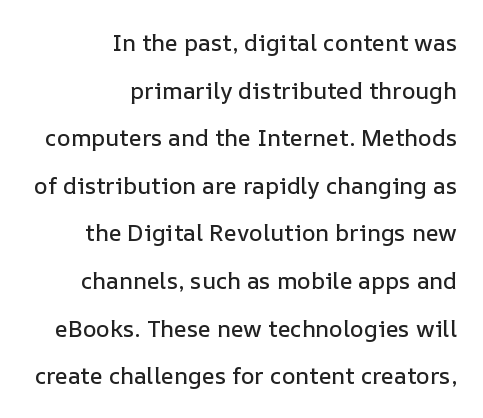
The image shows 23 px text type, upright; set right-aligned, loose line spacing (2.07x), normal letter spacing, not underlined.
